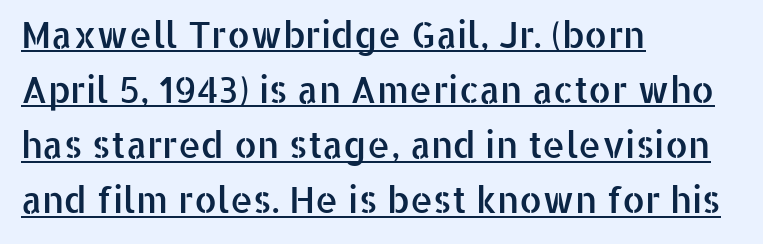
Left-aligned paragraph, ragged on the right. The line-height multiplier appears to be the usual default. Here the designer chose a conventional face with non-uniform glyph widths. Inter-character spacing is left at the font's built-in metrics.
